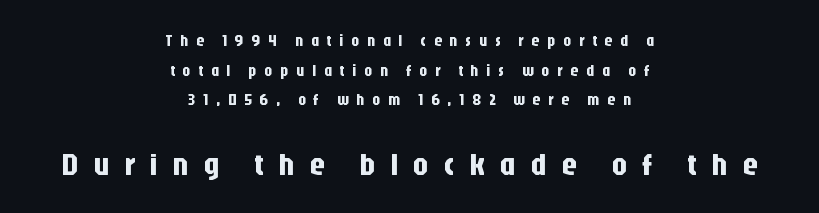
The image shows 31 px condensed sans-serif type, upright; set centered, line spacing 1.85x, unusually wide letter spacing (+0.47 em), not underlined; the second (bottom) block is 1.94x larger; low stroke contrast and a large x-height.
